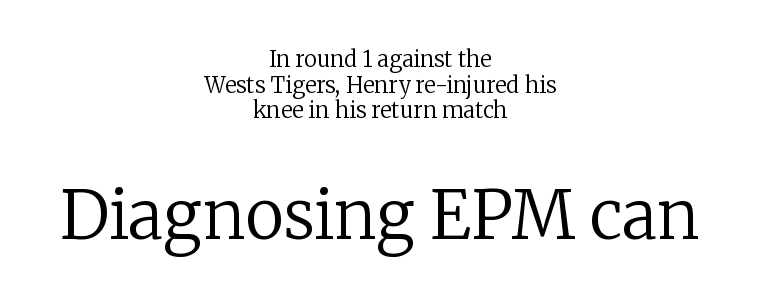
{"serif": "yes", "italic": "no", "bold": "no", "weight": "regular", "width": "normal", "stroke_contrast": "low", "x_height": "medium", "monospaced": "no", "underline": "no", "align": "center", "line_spacing_ratio": 1.16, "letter_spacing": "normal", "letter_spacing_em": 0.0, "larger_block": "second", "size_ratio": 3.0, "glyph_px": 66}
